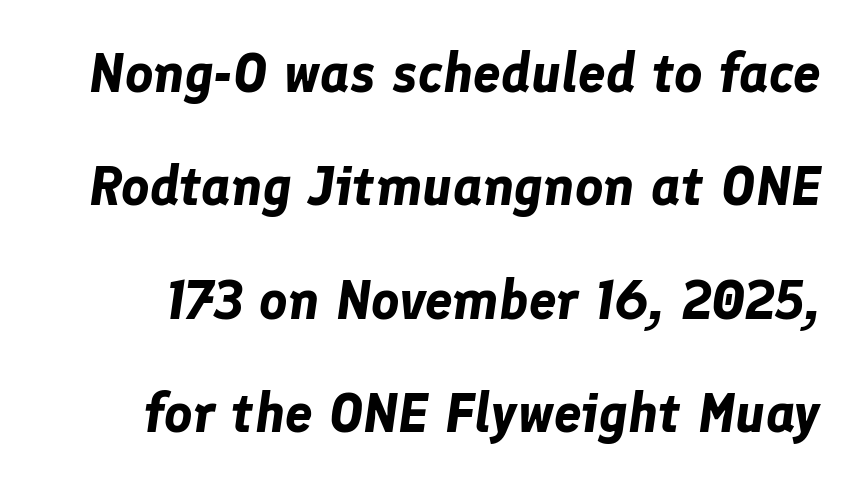
{"italic": "yes", "lean": "right", "slant_degrees": 8, "bold": "yes", "weight": "bold", "width": "normal", "stroke_contrast": "low", "x_height": "medium", "monospaced": "no", "underline": "no", "line_spacing": "loose", "line_spacing_ratio": 2.06, "letter_spacing": "normal", "letter_spacing_em": 0.0, "glyph_px": 55}
